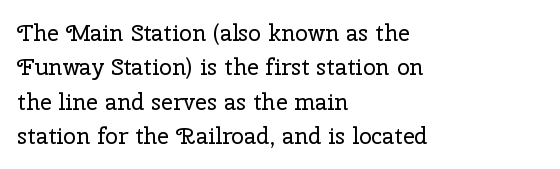
The image shows 23 px text type, upright; set left-aligned, normal line spacing (1.5x), normal letter spacing, not underlined.
